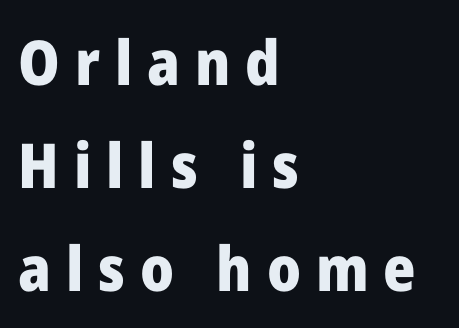
Varying glyph widths throughout — classic text-font behaviour. The gaps between neighbouring characters are conspicuously large. One glance says typical: line gaps are just what's usual. In terms of weight, the rendering is a true, heavy bold. Font category for this specimen: sans-serif.
